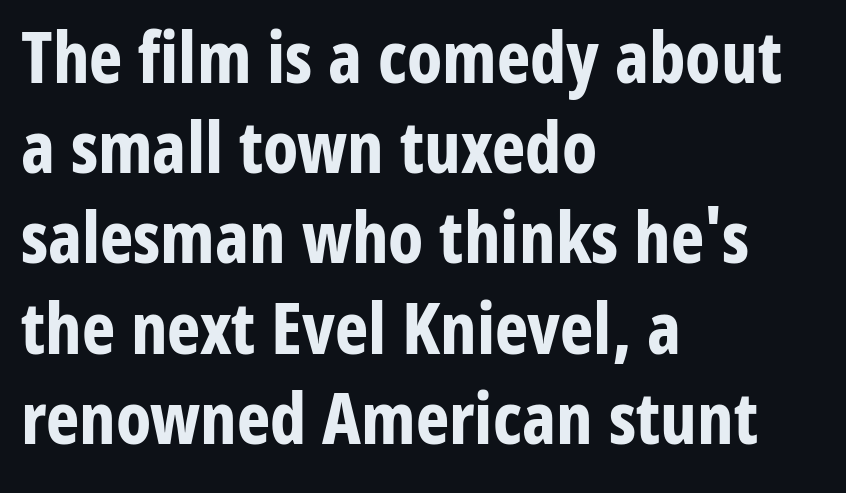
Q: Is the text bold? A: Yes.
Q: Is the text italic (slanted)? A: No, it is upright.
Q: Is the typeface a serif or a sans-serif typeface? A: Sans-serif.
Q: Is the text underlined? A: No.
Q: How is the paragraph aligned? A: Left-aligned.
Q: Is the spacing between letters normal or unusually wide? A: Normal.
Q: Is the spacing between lines tight, normal or loose? A: Normal.
Q: Width (condensed, normal, or wide)? A: Condensed.
Q: Stroke contrast? A: Low.
Q: x-height? A: Medium.
Q: Monospaced? A: No.
